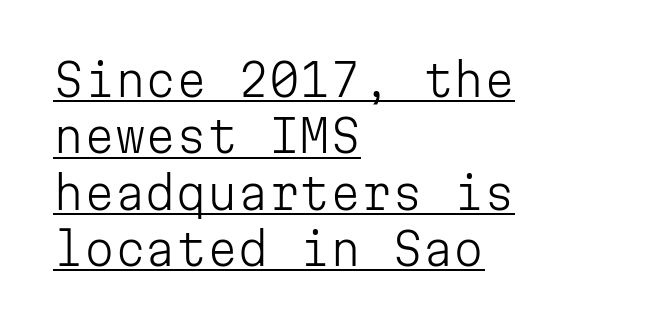
{"serif": "no", "italic": "no", "bold": "no", "weight": "light", "width": "normal", "stroke_contrast": "low", "x_height": "medium", "monospaced": "yes", "underline": "yes", "align": "left", "line_spacing": "normal", "line_spacing_ratio": 1.28, "letter_spacing": "normal", "letter_spacing_em": 0.0, "glyph_px": 44}
